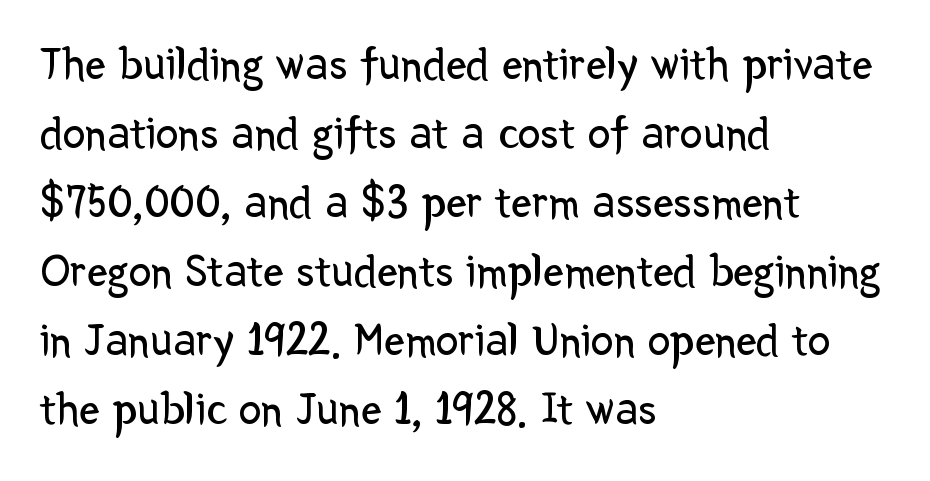
{"serif": "no", "italic": "no", "bold": "no", "weight": "regular", "width": "normal", "stroke_contrast": "low", "x_height": "medium", "monospaced": "no", "underline": "no", "align": "left", "line_spacing": "normal", "line_spacing_ratio": 1.5, "letter_spacing": "normal", "letter_spacing_em": 0.0, "glyph_px": 46}
